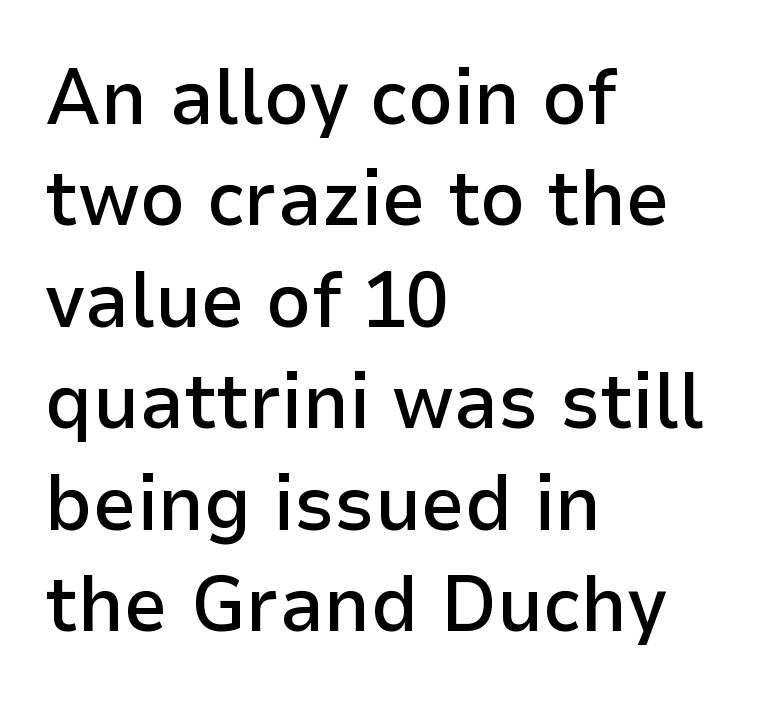
Q: Is the text bold? A: Semi-bold.
Q: Is the text italic (slanted)? A: No, it is upright.
Q: Is the typeface a serif or a sans-serif typeface? A: Sans-serif.
Q: Is the text underlined? A: No.
Q: How is the paragraph aligned? A: Left-aligned.
Q: Is the spacing between letters normal or unusually wide? A: Normal.
Q: Is the spacing between lines tight, normal or loose? A: Normal.
Q: Width (condensed, normal, or wide)? A: Normal.
Q: Stroke contrast? A: Low.
Q: x-height? A: Medium.
Q: Monospaced? A: No.
